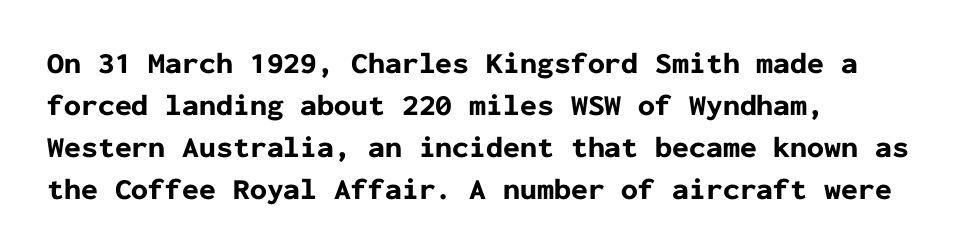
The image shows 30 px bold sans-serif type, upright, monospaced; set left-aligned, normal line spacing (1.4x), normal letter spacing, not underlined; low stroke contrast and a medium x-height.
